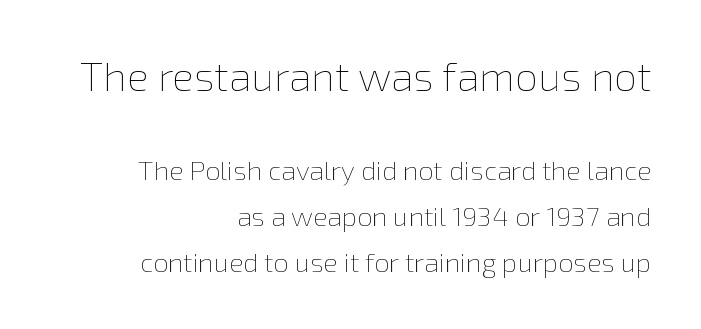
Q: Is the text bold? A: No.
Q: Is the text italic (slanted)? A: No, it is upright.
Q: Is the text underlined? A: No.
Q: How is the paragraph aligned? A: Right-aligned.
Q: Is the spacing between letters normal or unusually wide? A: Normal.
Q: Which block of text is set in a larger size, the first (top) or the second (bottom)? A: The first (top) one.
Q: Width (condensed, normal, or wide)? A: Normal.
Q: Stroke contrast? A: Low.
Q: x-height? A: Medium.
Q: Monospaced? A: No.
